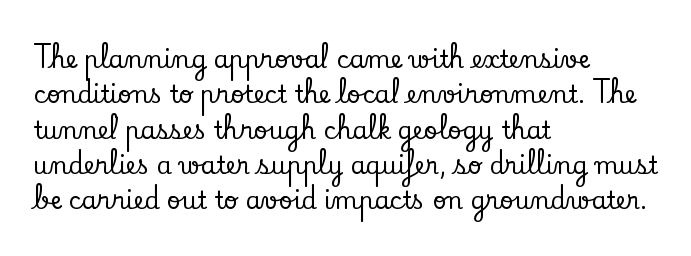
The image shows 24 px text type, upright; set left-aligned, normal line spacing (1.47x), normal letter spacing, not underlined.
